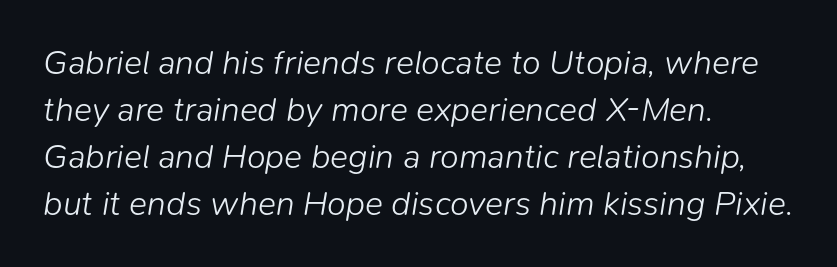
The passage shown is typed in a proportional face where columns would drift. Stems here are at most as thick as an everyday book face. Descender tails drop into unmarked territory. Would a proofreader flag this as italicized? Yes. Honestly, the letter spacing is just normal — you wouldn't notice it.
